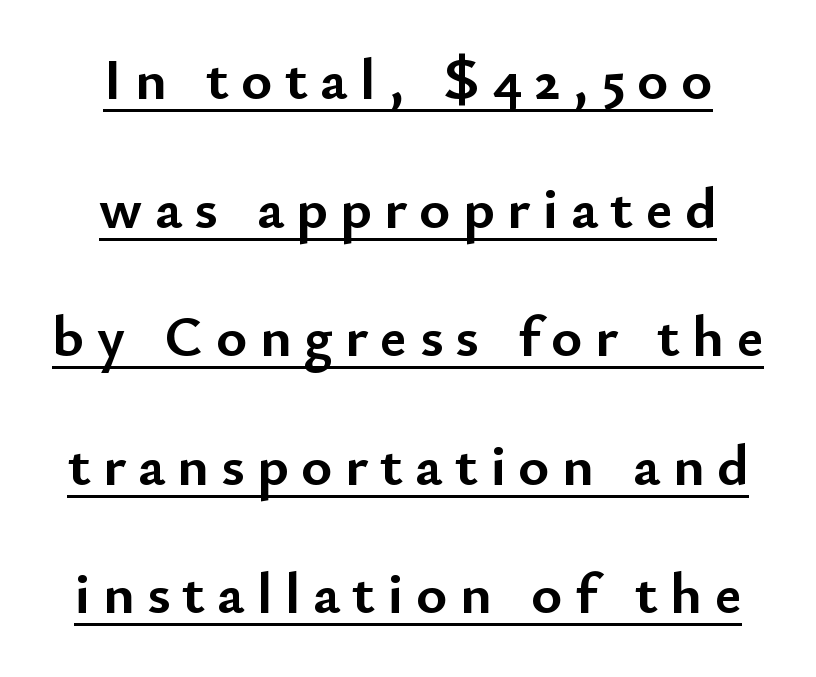
Q: Is the text bold? A: Yes.
Q: Is the text italic (slanted)? A: No, it is upright.
Q: Is the typeface a serif or a sans-serif typeface? A: Sans-serif.
Q: Is the text underlined? A: Yes.
Q: Is the spacing between letters normal or unusually wide? A: Unusually wide.
Q: Is the spacing between lines tight, normal or loose? A: Loose.
Q: Width (condensed, normal, or wide)? A: Normal.
Q: Stroke contrast? A: Low.
Q: x-height? A: Small.
Q: Monospaced? A: No.
